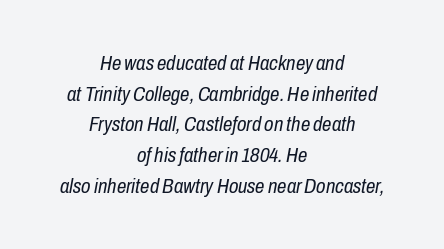
{"italic": "yes", "lean": "right", "slant_degrees": 10, "bold": "no", "underline": "no", "align": "center", "line_spacing": "normal", "line_spacing_ratio": 1.46, "letter_spacing": "normal", "letter_spacing_em": 0.0, "glyph_px": 21}
